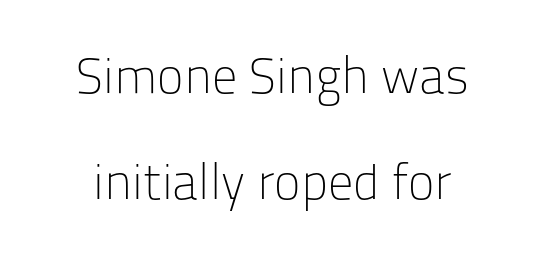
A clean baseline with only descenders dipping below it. Varying glyph widths throughout — classic text-font behaviour. If you drew a line through each stem, it would be perfectly vertical. Heft: none added — not bold.
